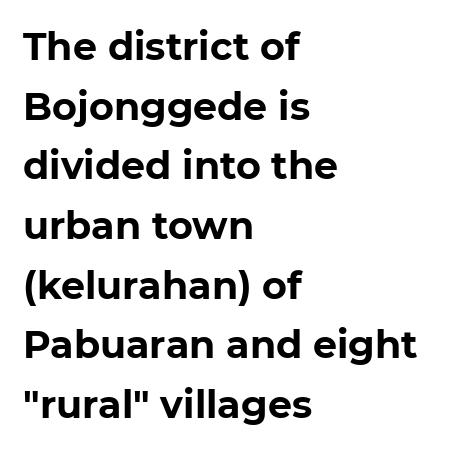
Compared with a centered layout, this one pins lines to the left instead. Do the characters align in a grid? No, the font is proportional. A normal amount of white space separates one row of letters from the next. The typeface chosen for these lines omits serifs.
